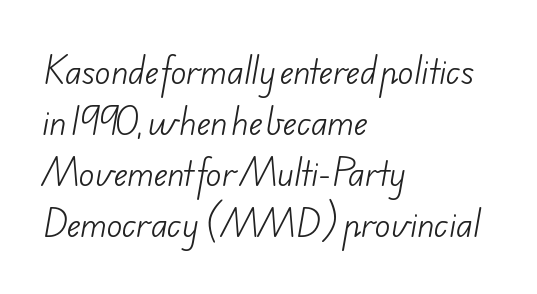
{"serif": "no", "bold": "no", "weight": "light", "width": "normal", "stroke_contrast": "low", "x_height": "small", "monospaced": "no", "underline": "no", "align": "left", "line_spacing": "normal", "line_spacing_ratio": 1.59, "letter_spacing": "normal", "letter_spacing_em": 0.0, "glyph_px": 32}
